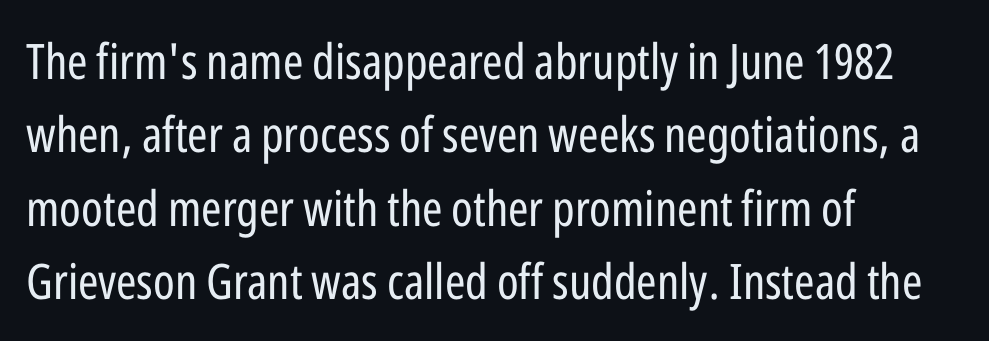
The image shows 49 px regular-weight, condensed sans-serif type, upright; set left-aligned, normal line spacing (1.5x), normal letter spacing, not underlined; low stroke contrast and a medium x-height.
